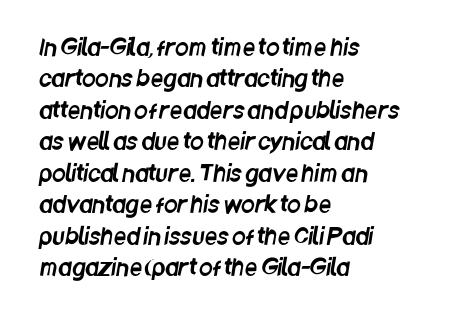
Regular leading. Nobody drew a line under any word here. How are the letters spaced? Ordinarily, with no added tracking. Alignment: flush left.
